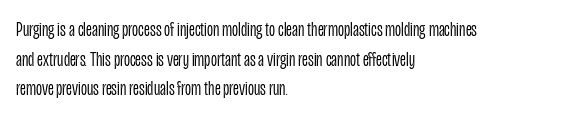
The image shows 21 px text type, upright; set left-aligned, normal line spacing (1.41x), normal letter spacing, not underlined.
